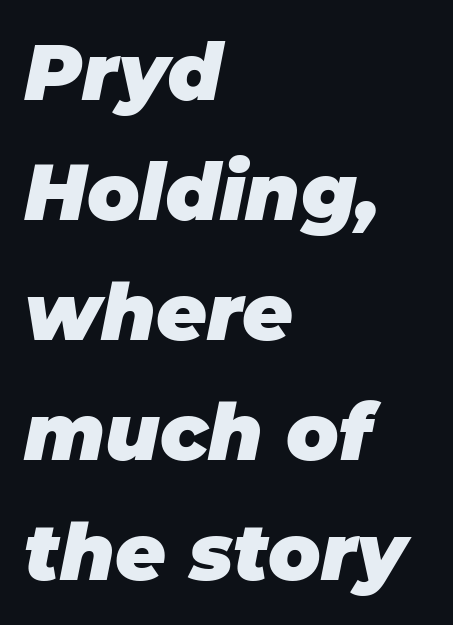
The image shows 78 px heavy type, italic (leaning right); set left-aligned, normal line spacing (1.54x), normal letter spacing, not underlined; low stroke contrast and a large x-height.
